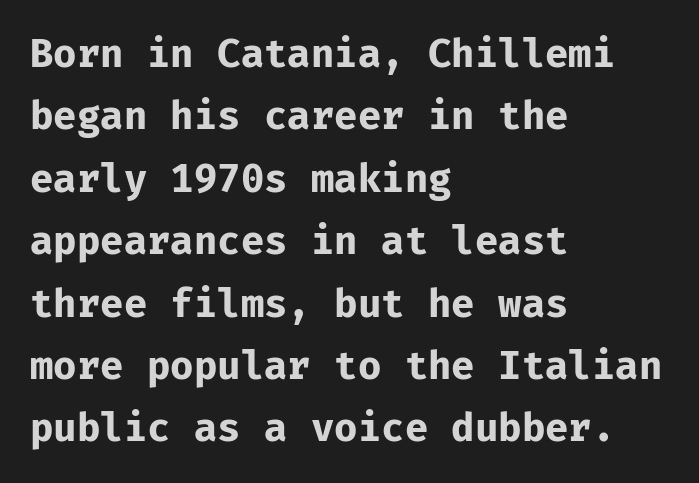
{"serif": "no", "italic": "no", "bold": "yes", "weight": "bold", "width": "normal", "stroke_contrast": "low", "x_height": "medium", "monospaced": "yes", "underline": "no", "align": "left", "line_spacing": "normal", "line_spacing_ratio": 1.6, "letter_spacing": "normal", "letter_spacing_em": 0.0, "glyph_px": 39}
